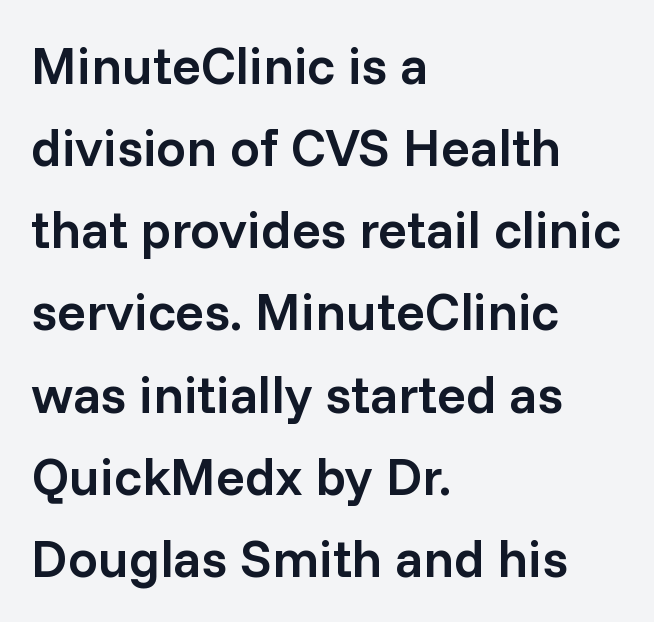
{"serif": "no", "italic": "no", "bold": "semi", "weight": "semibold", "width": "normal", "stroke_contrast": "low", "x_height": "medium", "monospaced": "no", "underline": "no", "align": "left", "line_spacing": "normal", "line_spacing_ratio": 1.55, "letter_spacing": "normal", "letter_spacing_em": 0.0, "glyph_px": 53}
